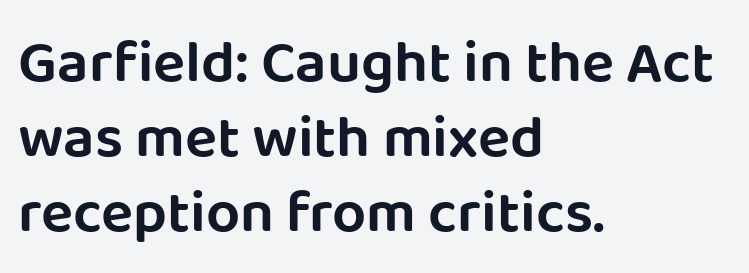
The image shows 60 px sans-serif type, upright; set left-aligned, normal line spacing (1.25x), normal letter spacing, not underlined; low stroke contrast and a large x-height.
